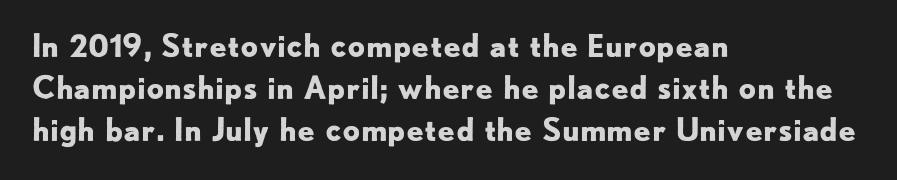
Does the type have serifs? No, each stem ends abruptly. Here the designer chose a conventional face with non-uniform glyph widths. Vertically, the passage feels balanced, rows spaced as you'd expect. The foot of each line stays bare and open. Nope, not italic — everything's standing straight.
